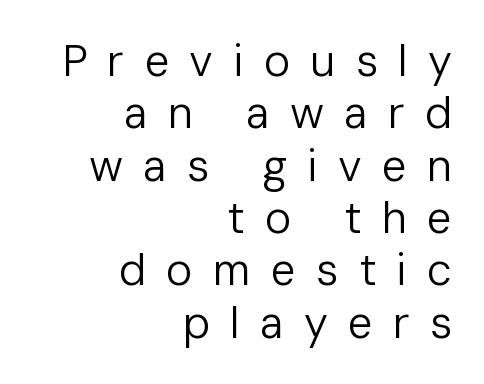
The image shows 44 px regular-weight sans-serif type, upright; set right-aligned, line spacing 1.19x, unusually wide letter spacing (+0.46 em), not underlined; low stroke contrast and a medium x-height.
